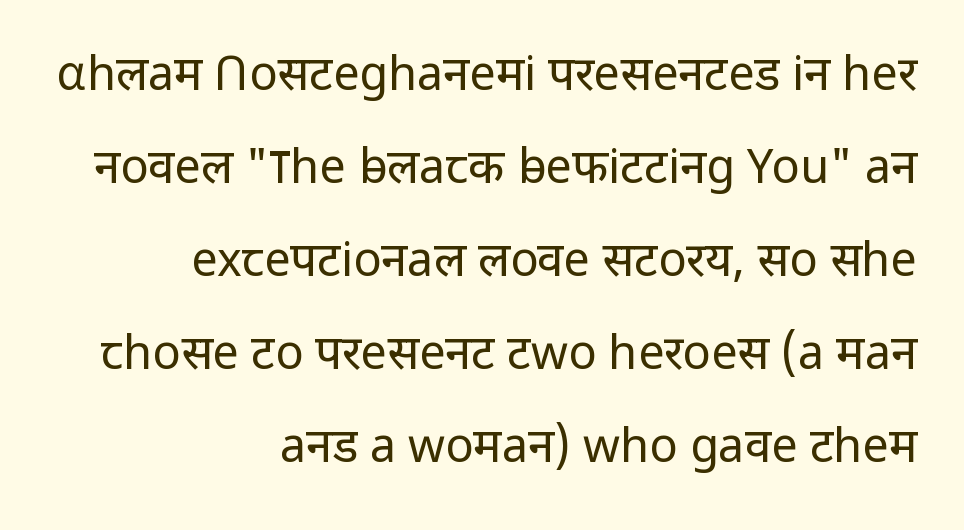
Posture: upright roman. Is this a heavy cut? Hardly; it is regular or lighter. These lines are composed in type without serifs. Type without underlining.
